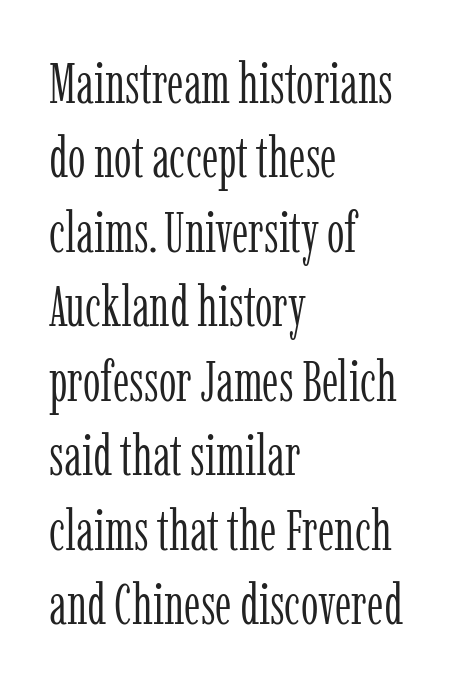
Q: Is the text bold? A: No.
Q: Is the text italic (slanted)? A: No, it is upright.
Q: Is the typeface a serif or a sans-serif typeface? A: Serif.
Q: Is the text underlined? A: No.
Q: How is the paragraph aligned? A: Left-aligned.
Q: Is the spacing between letters normal or unusually wide? A: Normal.
Q: Is the spacing between lines tight, normal or loose? A: Normal.
Q: Width (condensed, normal, or wide)? A: Condensed.
Q: Stroke contrast? A: Low.
Q: x-height? A: Medium.
Q: Monospaced? A: No.
